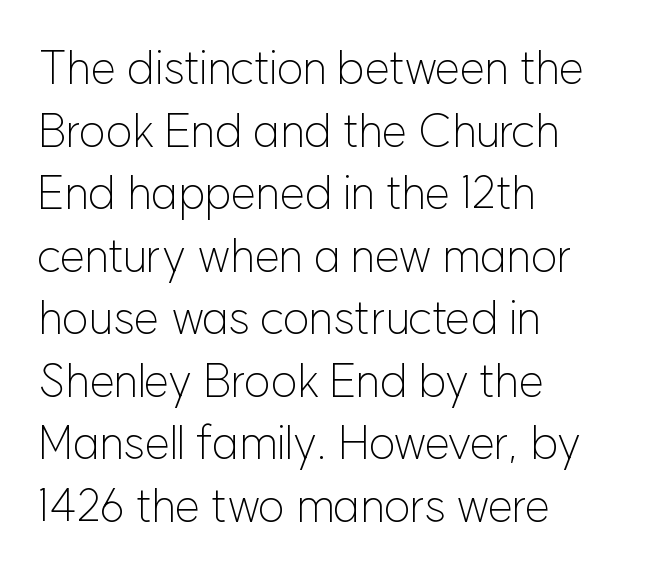
The glyphs in this specimen are sans serif. Posture: straight, roman, zero tilt. No chunkiness to these letters — they're not bold. The paragraph shown leans on its left margin.
